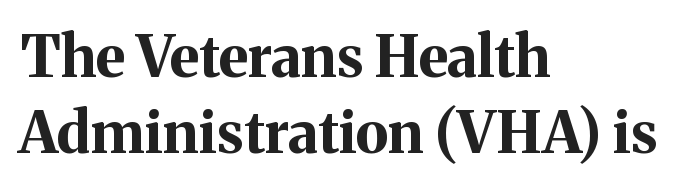
The image shows 57 px bold serif type, upright; set left-aligned, normal line spacing (1.34x), normal letter spacing, not underlined; medium stroke contrast and a medium x-height.
